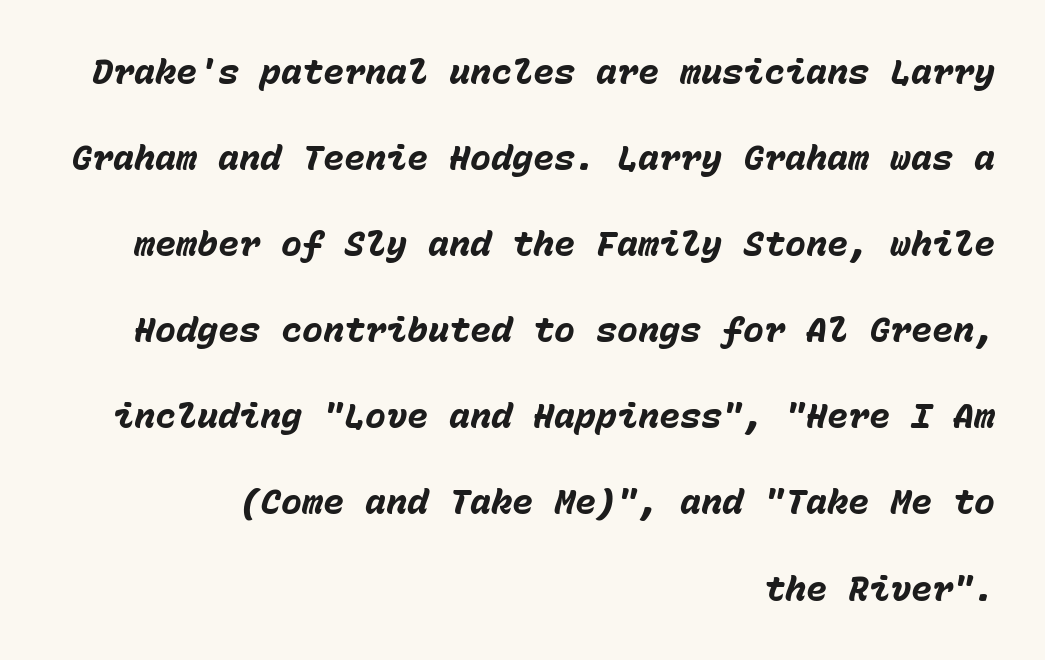
Q: Is the text bold? A: Yes.
Q: Is the text italic (slanted)? A: Yes, it leans right by about 15 degrees.
Q: Is the text underlined? A: No.
Q: How is the paragraph aligned? A: Right-aligned.
Q: Is the spacing between letters normal or unusually wide? A: Normal.
Q: Is the spacing between lines tight, normal or loose? A: Loose.
Q: Width (condensed, normal, or wide)? A: Normal.
Q: Stroke contrast? A: Low.
Q: x-height? A: Medium.
Q: Monospaced? A: Yes.
